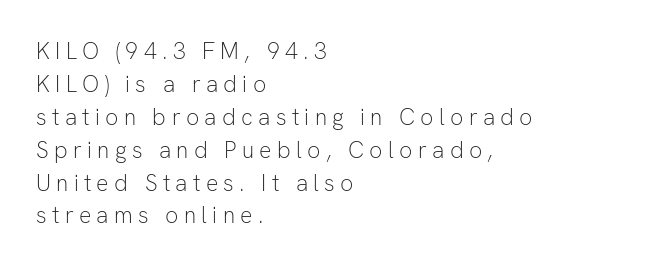
Q: Is the text bold? A: No.
Q: Is the text italic (slanted)? A: No, it is upright.
Q: Is the text underlined? A: No.
Q: How is the paragraph aligned? A: Left-aligned.
Q: Is the spacing between letters normal or unusually wide? A: Unusually wide.
Q: Is the spacing between lines tight, normal or loose? A: Normal.
